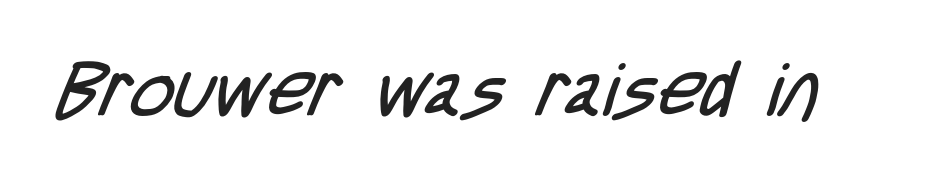
Q: Is the text bold? A: No.
Q: Is the typeface a serif or a sans-serif typeface? A: Sans-serif.
Q: Is the text underlined? A: No.
Q: Is the spacing between letters normal or unusually wide? A: Normal.
Q: Width (condensed, normal, or wide)? A: Condensed.
Q: Stroke contrast? A: Low.
Q: x-height? A: Large.
Q: Monospaced? A: No.
